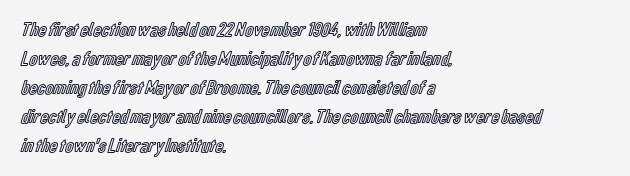
{"underline": "no", "align": "left", "line_spacing": "normal", "line_spacing_ratio": 1.45, "letter_spacing": "normal", "letter_spacing_em": 0.0, "glyph_px": 20}
